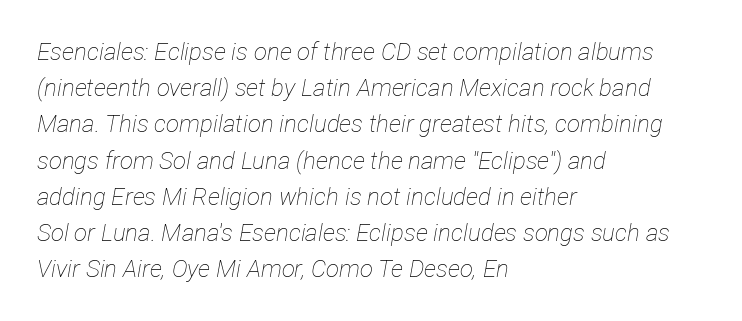
The lettering tilts uniformly, giving the passage an italic look. The rows are spaced the way most documents space them. Stem width sits at or under what a default text font uses. Each row of text sits above clean, open space. You could call the tracking neutral — neither tight nor loose.
